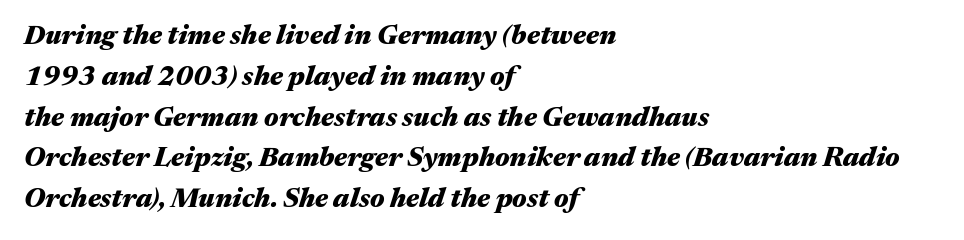
On the weight axis this lands at bold, roughly 700. Line spacing here is normal. Is the block centered? No — it sits flush against the left margin. Clear beneath every line of the passage.
